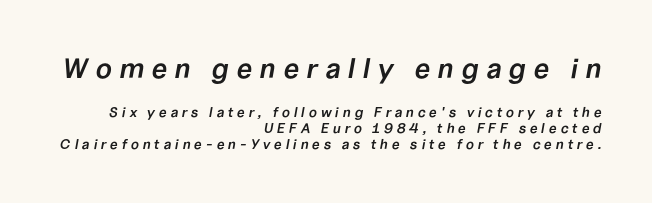
The image shows 28 px semibold type, italic (leaning right); set right-aligned, tight line spacing (1.11x), unusually wide letter spacing (+0.26 em), not underlined; the first (top) block is 2.0x larger; low stroke contrast and a medium x-height.
